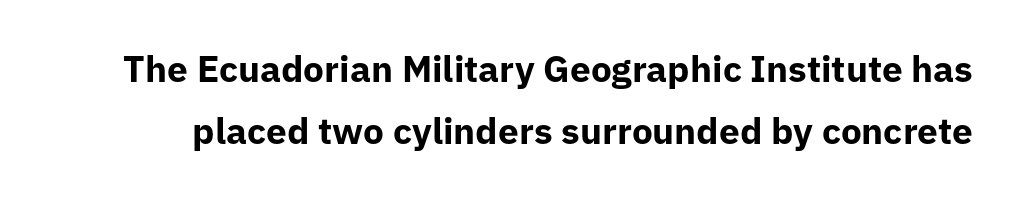
{"serif": "no", "italic": "no", "bold": "yes", "weight": "bold", "width": "normal", "stroke_contrast": "low", "x_height": "medium", "monospaced": "no", "underline": "no", "line_spacing": "normal", "line_spacing_ratio": 1.67, "letter_spacing": "normal", "letter_spacing_em": 0.0, "glyph_px": 37}
